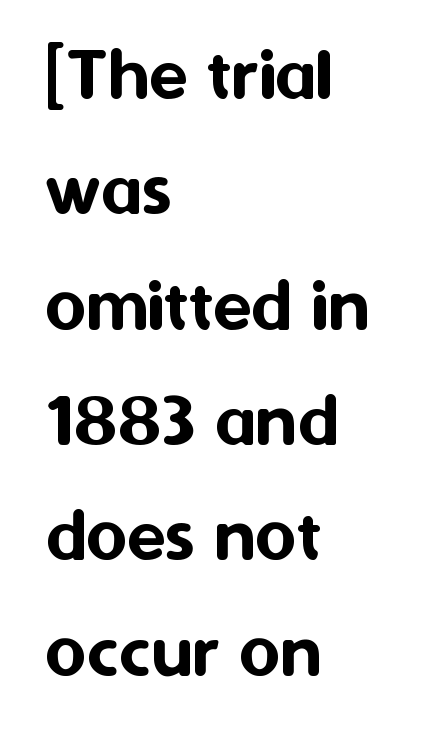
Q: Is the text italic (slanted)? A: No, it is upright.
Q: Is the typeface a serif or a sans-serif typeface? A: Sans-serif.
Q: Is the text underlined? A: No.
Q: How is the paragraph aligned? A: Left-aligned.
Q: Is the spacing between letters normal or unusually wide? A: Normal.
Q: Is the spacing between lines tight, normal or loose? A: Normal.
Q: Width (condensed, normal, or wide)? A: Normal.
Q: Stroke contrast? A: Medium.
Q: x-height? A: Medium.
Q: Monospaced? A: No.
